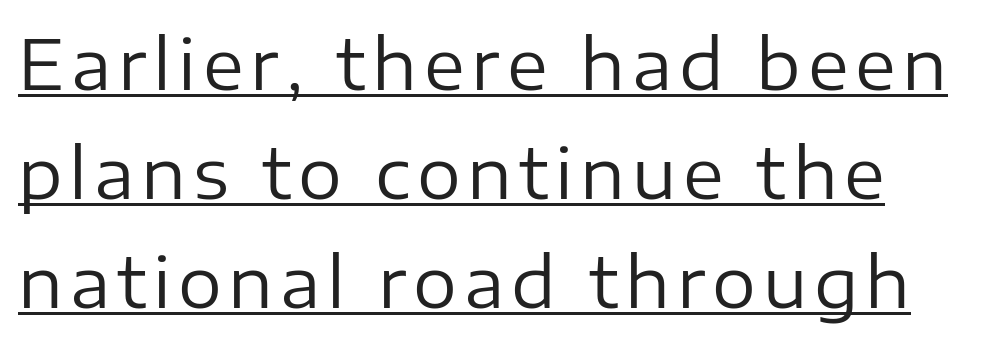
{"serif": "no", "italic": "no", "bold": "no", "weight": "regular", "width": "normal", "stroke_contrast": "low", "x_height": "medium", "monospaced": "no", "underline": "yes", "align": "left", "line_spacing": "normal", "line_spacing_ratio": 1.58, "glyph_px": 69}
